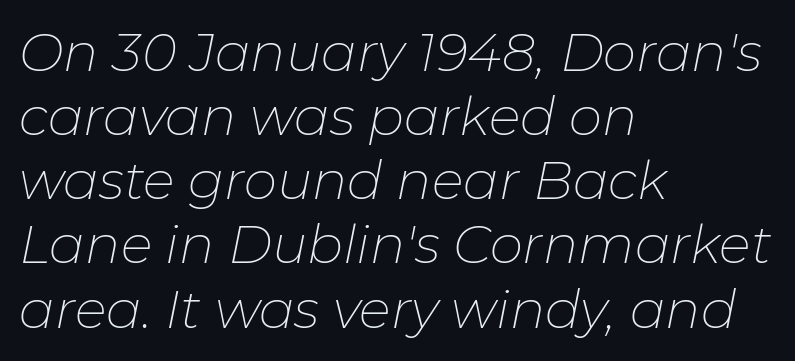
The image shows 53 px thin type, italic (leaning right); set left-aligned, line spacing 1.21x, normal letter spacing, not underlined; low stroke contrast and a medium x-height.
